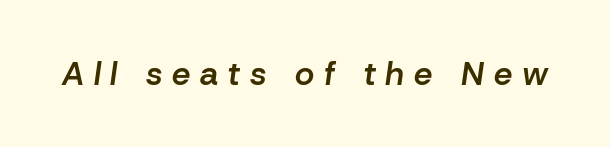
Q: Is the text bold? A: Semi-bold.
Q: Is the text italic (slanted)? A: Yes, it leans right by about 8 degrees.
Q: Is the text underlined? A: No.
Q: Is the spacing between letters normal or unusually wide? A: Unusually wide.
Q: Width (condensed, normal, or wide)? A: Normal.
Q: Stroke contrast? A: Low.
Q: x-height? A: Medium.
Q: Monospaced? A: No.
